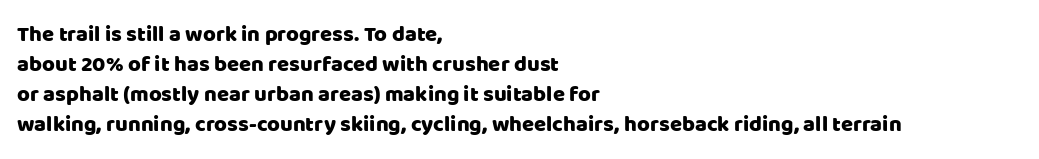
Q: Is the text italic (slanted)? A: No, it is upright.
Q: Is the text underlined? A: No.
Q: How is the paragraph aligned? A: Left-aligned.
Q: Is the spacing between letters normal or unusually wide? A: Normal.
Q: Is the spacing between lines tight, normal or loose? A: Normal.
